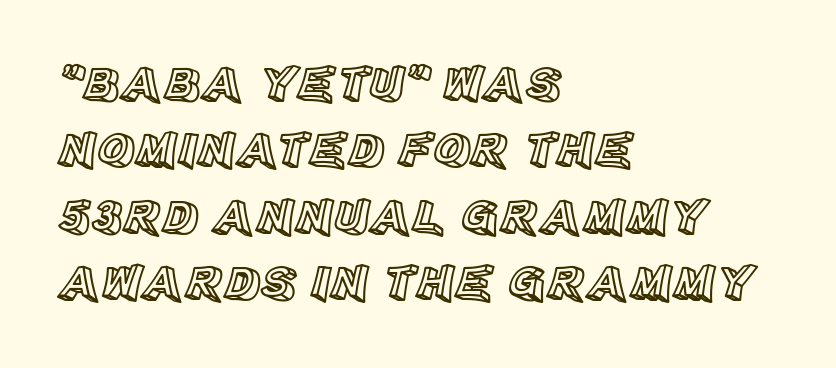
The image shows 51 px text type; set left-aligned, normal line spacing (1.3x), normal letter spacing, not underlined; a large x-height.
